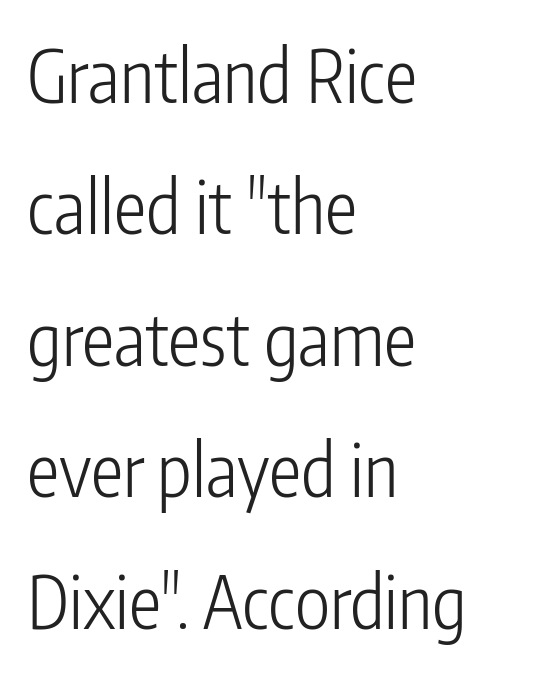
{"serif": "no", "italic": "no", "bold": "no", "weight": "light", "width": "condensed", "stroke_contrast": "low", "x_height": "medium", "monospaced": "no", "underline": "no", "align": "left", "line_spacing_ratio": 1.8, "letter_spacing": "normal", "letter_spacing_em": 0.0, "glyph_px": 73}
